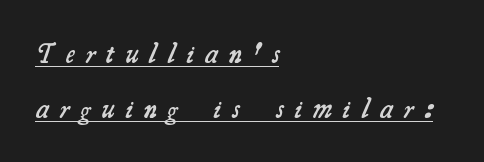
Between one letter and the next there's a generous, obvious gap. Typographic density is moderately raised because the face is semibold. Is this a fixed-width face? No — the glyphs have proportional, varying widths. The passage shown is underscored from start to finish.
